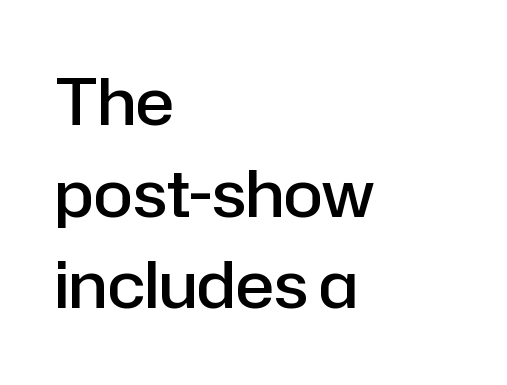
The image shows 64 px semibold sans-serif type, upright; set left-aligned, normal line spacing (1.43x), normal letter spacing, not underlined; low stroke contrast and a medium x-height.
